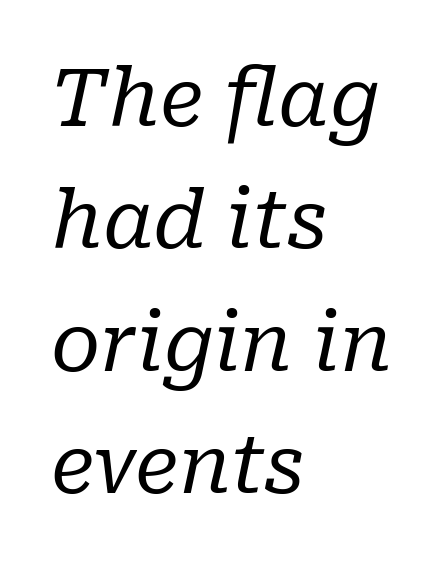
Q: Is the text bold? A: No.
Q: Is the text italic (slanted)? A: Yes, it leans right by about 10 degrees.
Q: Is the typeface a serif or a sans-serif typeface? A: Serif.
Q: Is the text underlined? A: No.
Q: How is the paragraph aligned? A: Left-aligned.
Q: Is the spacing between letters normal or unusually wide? A: Normal.
Q: Is the spacing between lines tight, normal or loose? A: Normal.
Q: Width (condensed, normal, or wide)? A: Normal.
Q: Stroke contrast? A: Low.
Q: x-height? A: Medium.
Q: Monospaced? A: No.
